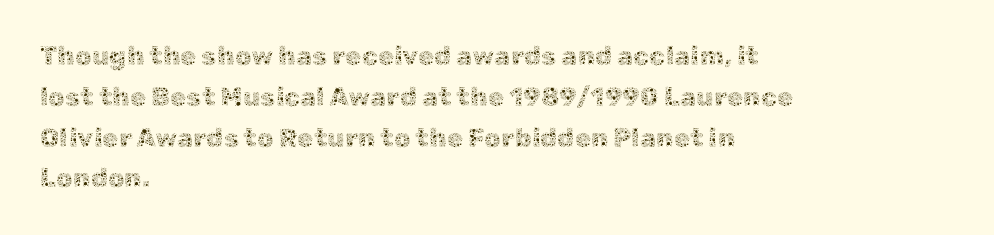
The image shows 26 px text type, upright; set left-aligned, normal line spacing (1.57x), normal letter spacing, not underlined.
